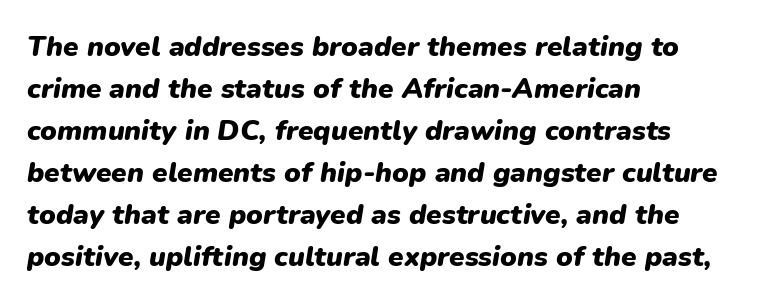
Q: Is the text bold? A: Yes.
Q: Is the text italic (slanted)? A: Yes, it leans right by about 9 degrees.
Q: Is the text underlined? A: No.
Q: How is the paragraph aligned? A: Left-aligned.
Q: Is the spacing between letters normal or unusually wide? A: Normal.
Q: Is the spacing between lines tight, normal or loose? A: Normal.
Q: Width (condensed, normal, or wide)? A: Normal.
Q: Stroke contrast? A: Low.
Q: x-height? A: Medium.
Q: Monospaced? A: No.
